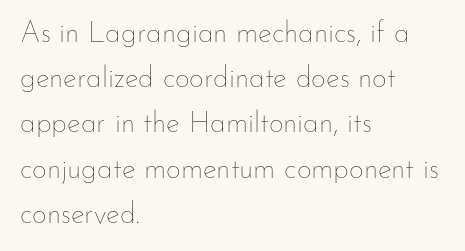
The image shows 29 px thin type, upright; set left-aligned, normal line spacing (1.56x), normal letter spacing, not underlined; low stroke contrast and a small x-height.
